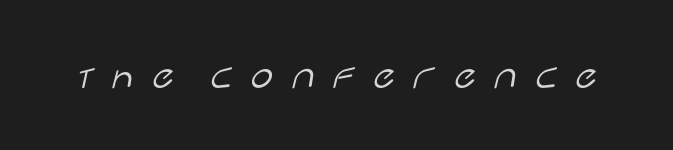
{"serif": "no", "bold": "no", "weight": "light", "width": "wide", "stroke_contrast": "low", "x_height": "large", "monospaced": "no", "underline": "no", "letter_spacing": "wide", "letter_spacing_em": 0.3, "glyph_px": 41}
